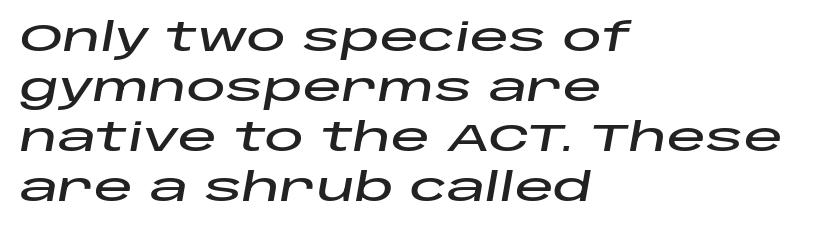
{"italic": "yes", "lean": "right", "slant_degrees": 10, "width": "wide", "stroke_contrast": "low", "x_height": "large", "monospaced": "no", "underline": "no", "align": "left", "line_spacing": "normal", "line_spacing_ratio": 1.28, "letter_spacing": "normal", "letter_spacing_em": 0.0, "glyph_px": 39}
